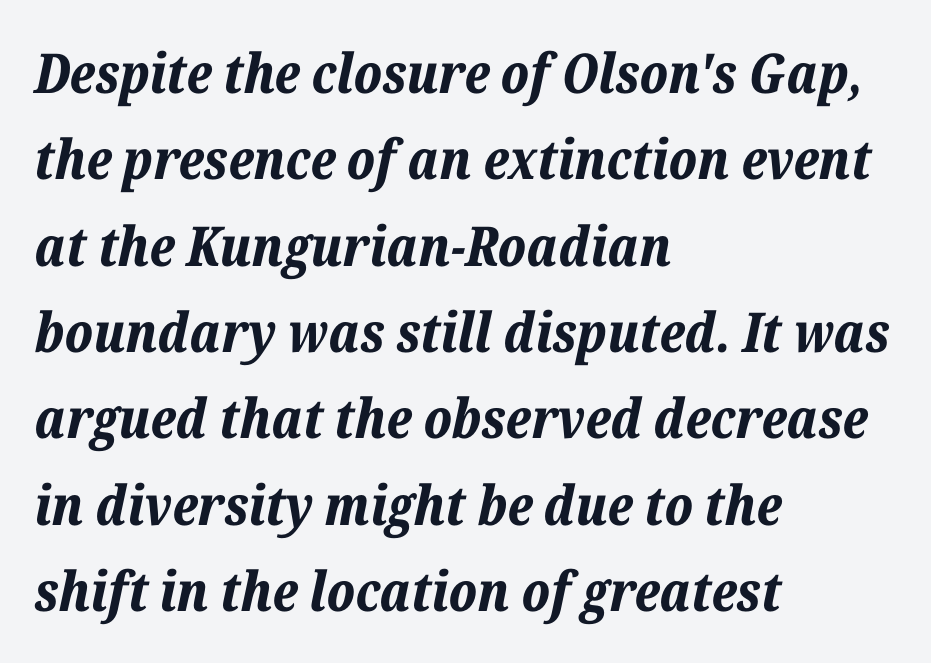
The image shows 55 px bold type, italic (leaning right); set left-aligned, normal line spacing (1.57x), normal letter spacing, not underlined; low stroke contrast and a medium x-height.
